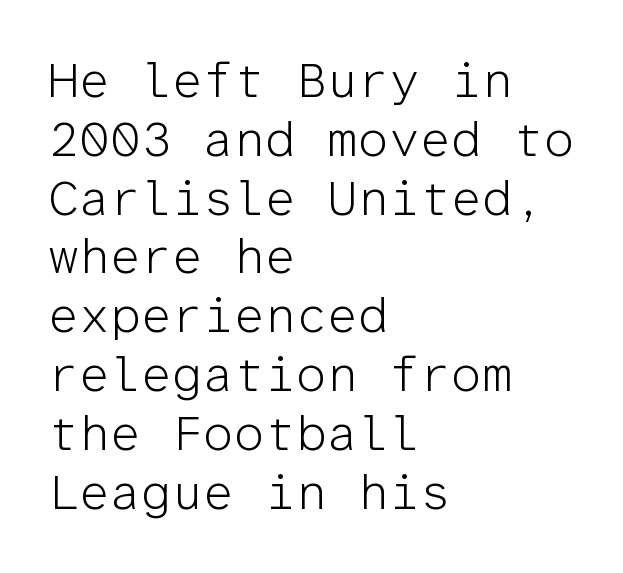
{"serif": "no", "italic": "no", "bold": "no", "weight": "light", "width": "normal", "stroke_contrast": "low", "x_height": "medium", "monospaced": "yes", "underline": "no", "align": "left", "line_spacing_ratio": 1.2, "letter_spacing": "normal", "letter_spacing_em": 0.0, "glyph_px": 49}
